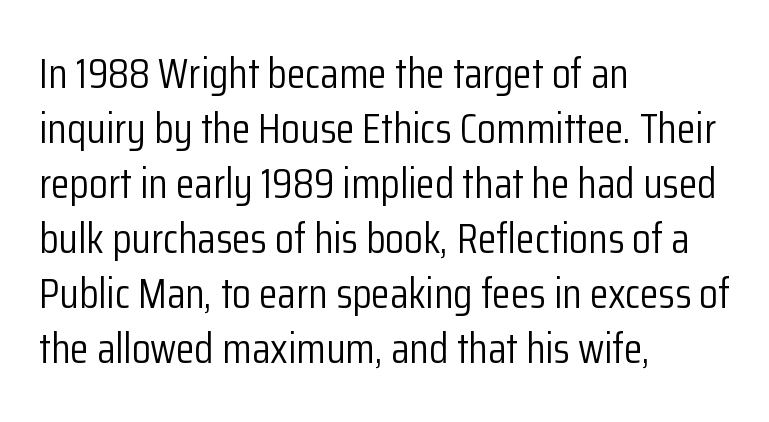
How are the letters spaced? Ordinarily, with no added tracking. Is there much room between lines? A standard amount, neither cramped nor airy. Glance below the letters and you will spot only blank space. The letters stand straight up with perfectly vertical stems.
